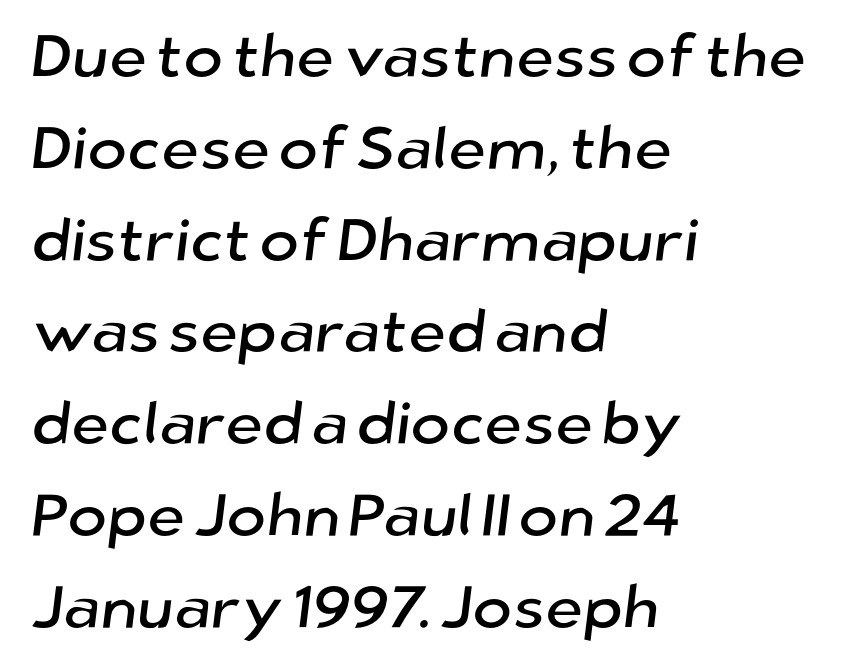
Q: Is the typeface a serif or a sans-serif typeface? A: Sans-serif.
Q: Is the text underlined? A: No.
Q: How is the paragraph aligned? A: Left-aligned.
Q: Is the spacing between letters normal or unusually wide? A: Normal.
Q: Is the spacing between lines tight, normal or loose? A: Normal.
Q: Width (condensed, normal, or wide)? A: Normal.
Q: Stroke contrast? A: Low.
Q: x-height? A: Medium.
Q: Monospaced? A: No.
